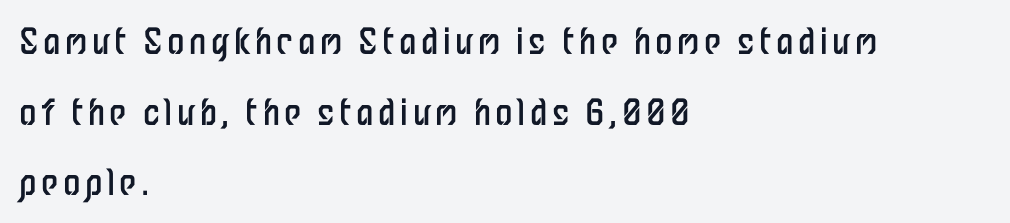
Q: Is the text bold? A: No.
Q: Is the text italic (slanted)? A: No, it is upright.
Q: Is the typeface a serif or a sans-serif typeface? A: Sans-serif.
Q: Is the text underlined? A: No.
Q: How is the paragraph aligned? A: Left-aligned.
Q: Is the spacing between lines tight, normal or loose? A: Loose.
Q: Width (condensed, normal, or wide)? A: Condensed.
Q: Stroke contrast? A: Low.
Q: x-height? A: Medium.
Q: Monospaced? A: No.
